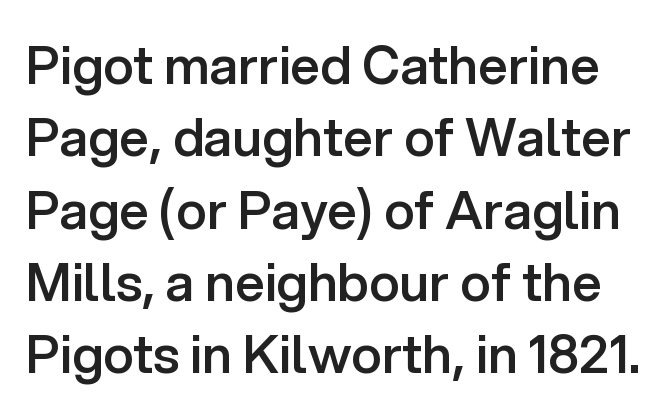
Reading down the column, the eye jumps a familiar distance to each next line. Varying glyph widths throughout — classic text-font behaviour. What stands out about the letter spacing? Nothing — it is the standard amount. No word sits above an underline. Does the weight exceed regular? Yes, but only to semibold.
